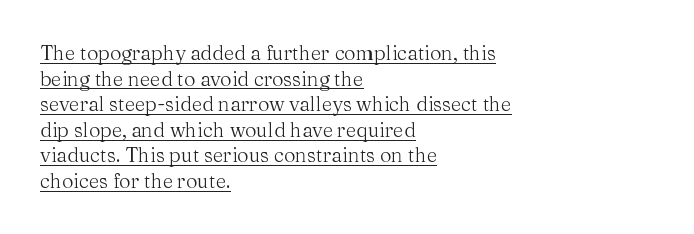
The rows are spaced the way most documents space them. The specimen includes a rule beneath the text block's lines. Heft: none added — not bold. A typesetter would call this zero additional tracking. Line beginnings align vertically; line endings do not.
